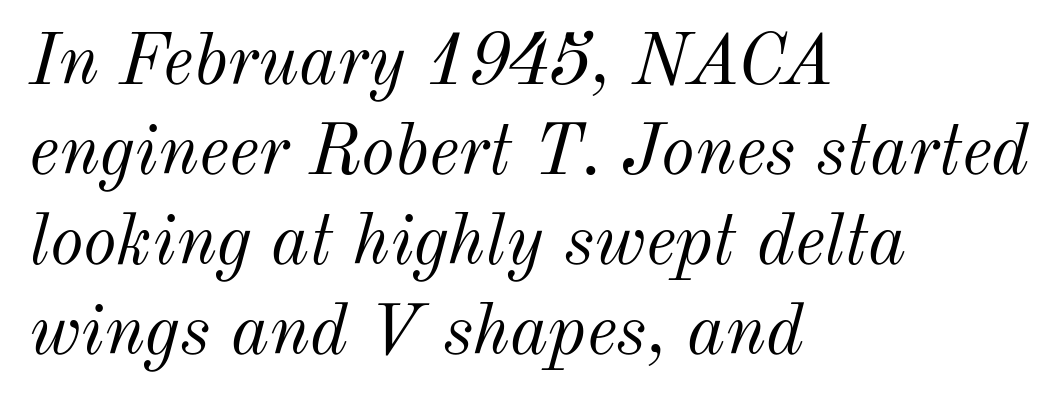
Q: Is the text bold? A: No.
Q: Is the text italic (slanted)? A: Yes, it leans right by about 12 degrees.
Q: Is the text underlined? A: No.
Q: How is the paragraph aligned? A: Left-aligned.
Q: Is the spacing between letters normal or unusually wide? A: Normal.
Q: Is the spacing between lines tight, normal or loose? A: Normal.
Q: Width (condensed, normal, or wide)? A: Normal.
Q: Stroke contrast? A: Medium.
Q: x-height? A: Small.
Q: Monospaced? A: No.
